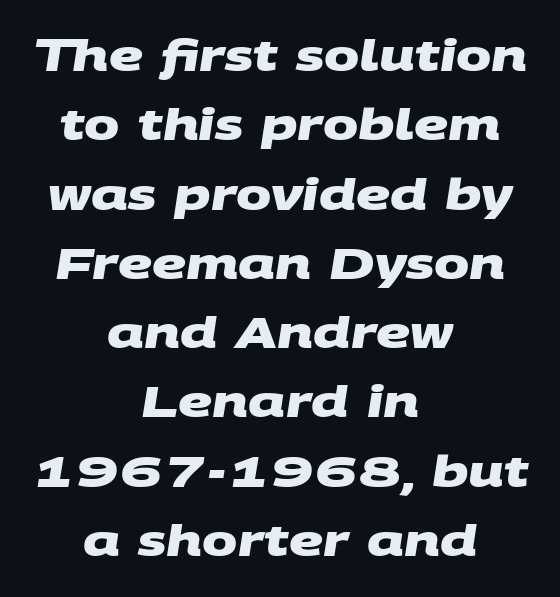
{"serif": "no", "bold": "yes", "weight": "heavy", "width": "wide", "stroke_contrast": "medium", "x_height": "large", "monospaced": "no", "underline": "no", "align": "center", "line_spacing": "normal", "line_spacing_ratio": 1.65, "letter_spacing": "normal", "letter_spacing_em": 0.0, "glyph_px": 42}
